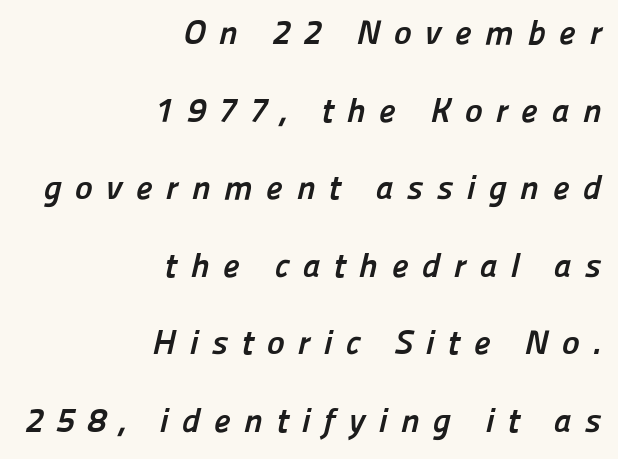
Widely set lines give the paragraph a tall, airy silhouette. Compared with typical body copy, the letter spacing here is much looser. Typographically, this falls in the sans-serif category. Caption: multi-line text, flush right, ragged left.
